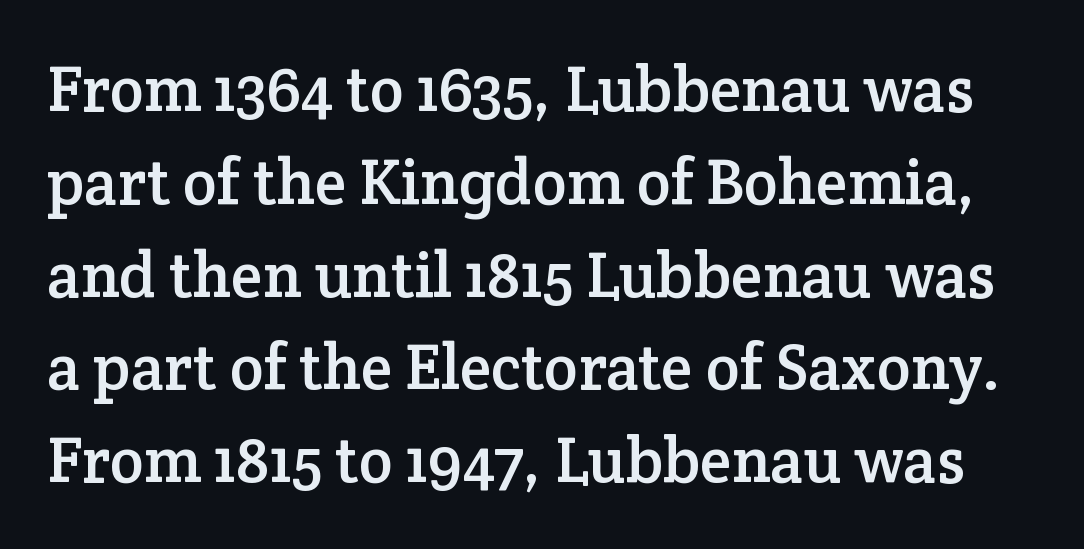
The image shows 64 px serif type, upright; set normal line spacing (1.45x), normal letter spacing, not underlined; low stroke contrast and a medium x-height.
